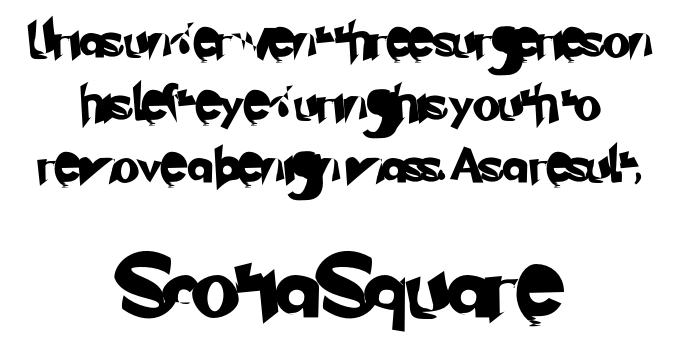
The image shows 62 px sans-serif type; set centered, line spacing 1.79x, normal letter spacing, not underlined; the second (bottom) block is 1.77x larger; low stroke contrast and a small x-height.
